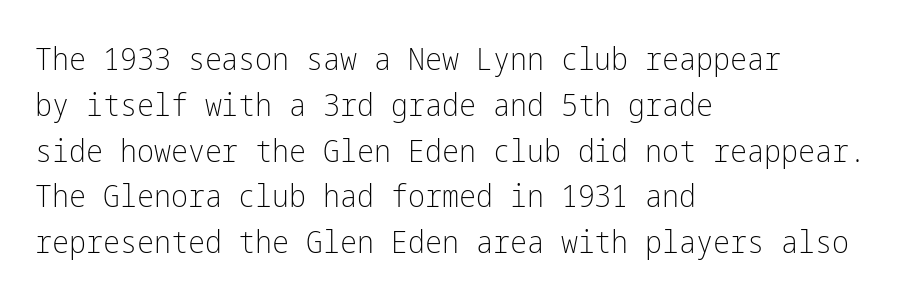
Font category for this specimen: sans-serif. Evenly set lines give the paragraph a standard silhouette. Honestly, the letter spacing is just normal — you wouldn't notice it. Italic: no, the glyphs are upright roman. In CSS terms this would be text-align: left.
